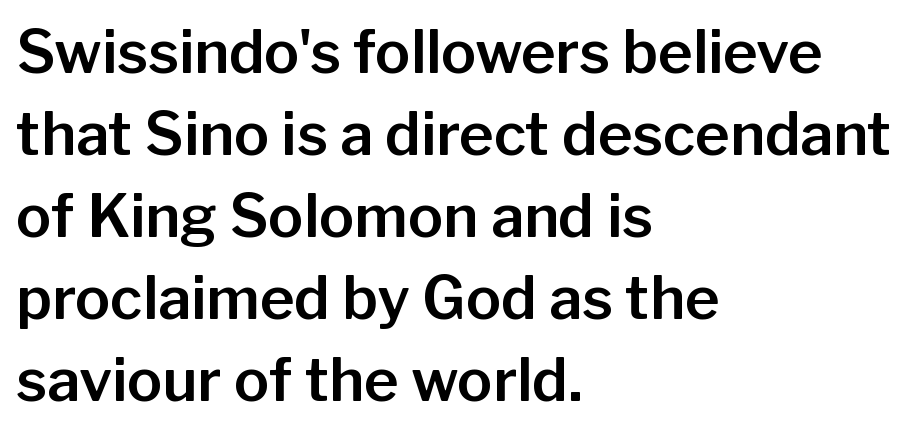
{"serif": "no", "italic": "no", "width": "normal", "stroke_contrast": "low", "x_height": "medium", "monospaced": "no", "underline": "no", "align": "left", "line_spacing": "normal", "line_spacing_ratio": 1.39, "letter_spacing": "normal", "letter_spacing_em": 0.0, "glyph_px": 59}
